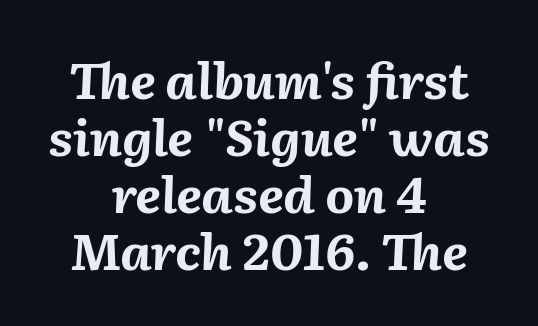
The image shows 50 px bold type, italic (leaning right); set centered, tight line spacing (1.14x), normal letter spacing, not underlined; medium stroke contrast and a medium x-height.
